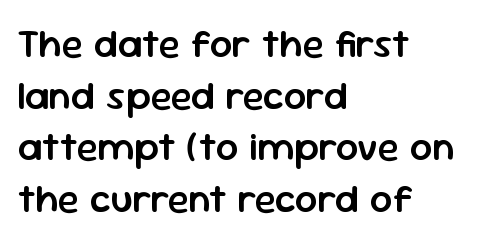
Honestly, the row spacing looks completely unremarkable. This sample is left-justified, so line endings fall wherever the words run out. Honestly, the letter spacing is just normal — you wouldn't notice it. The font family rendered here belongs to the sans-serif group. A roman cut, with each character standing at attention. Bare-footed words on every line.
